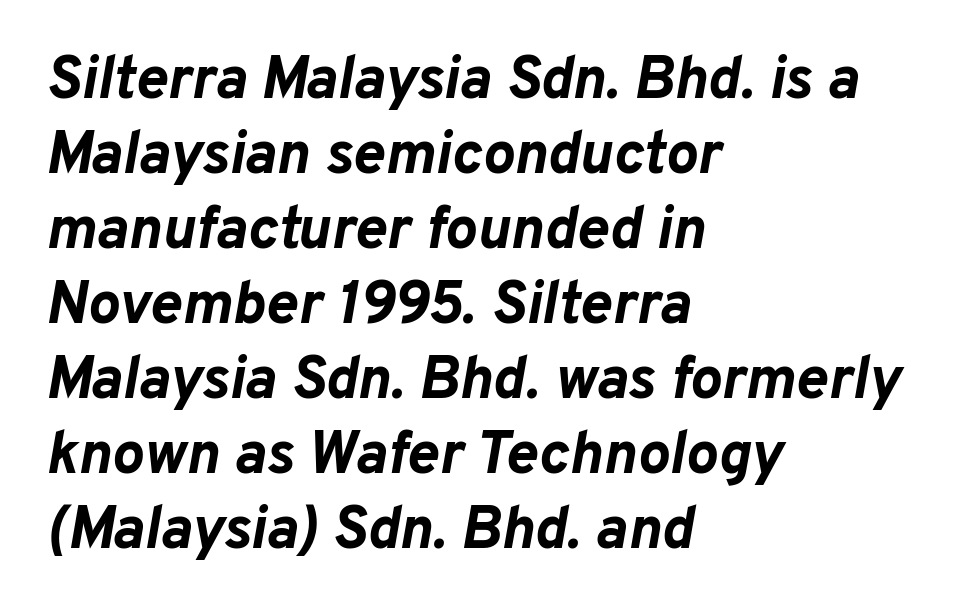
{"italic": "yes", "lean": "right", "slant_degrees": 10, "bold": "yes", "weight": "bold", "width": "normal", "stroke_contrast": "low", "x_height": "medium", "monospaced": "no", "underline": "no", "align": "left", "line_spacing": "normal", "line_spacing_ratio": 1.25, "letter_spacing": "normal", "letter_spacing_em": 0.0, "glyph_px": 60}
